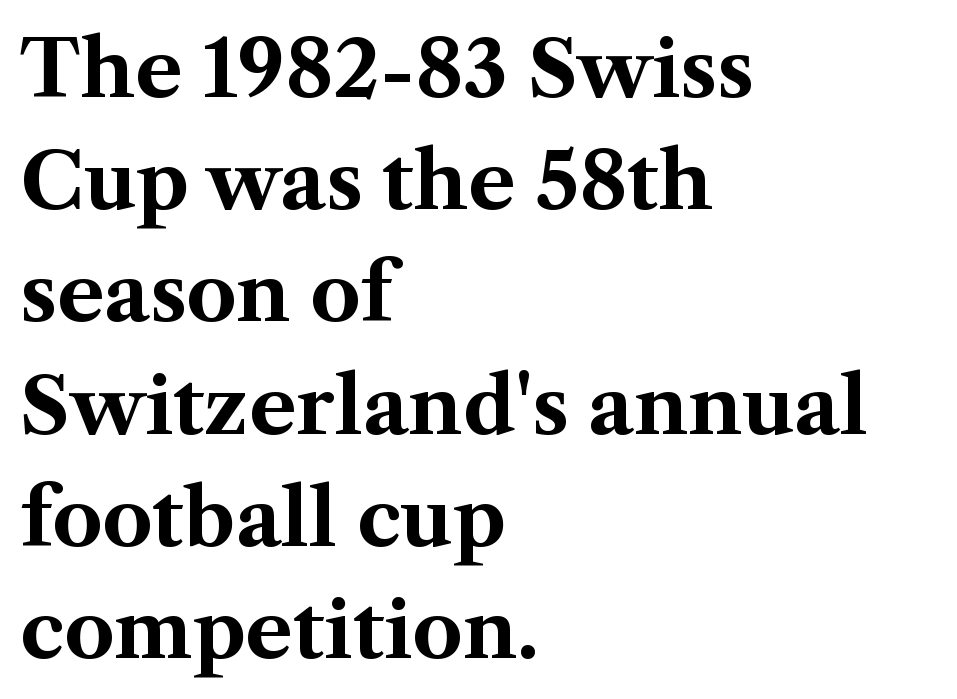
What weight is shown? A full bold with thick strokes. The string is rendered with underlining switched off. Honestly, the row spacing looks completely unremarkable. Is there any slant? The stems are plumb. In terms of letterspacing, this is plain default setting. The compositor pushed each line to the left boundary.
